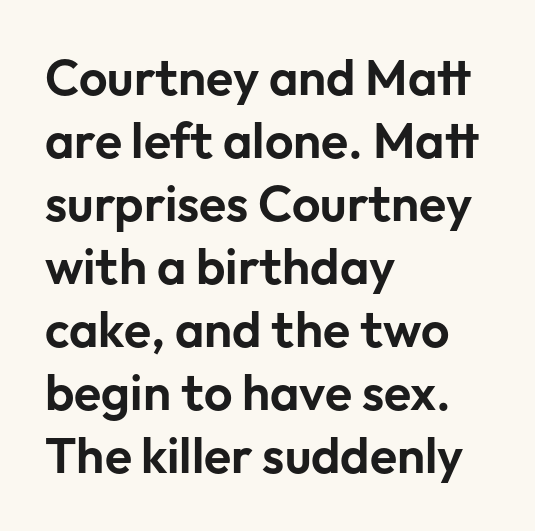
{"serif": "no", "italic": "no", "width": "normal", "stroke_contrast": "low", "x_height": "medium", "monospaced": "no", "underline": "no", "align": "left", "line_spacing": "normal", "line_spacing_ratio": 1.26, "letter_spacing": "normal", "letter_spacing_em": 0.0, "glyph_px": 50}
